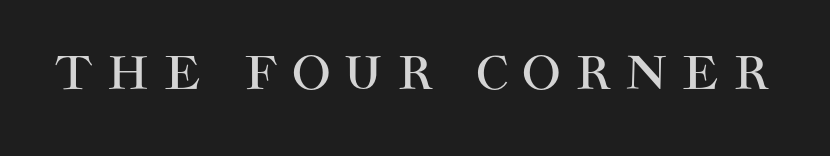
{"serif": "no", "italic": "no", "width": "normal", "stroke_contrast": "high", "x_height": "large", "monospaced": "no", "underline": "no", "letter_spacing": "wide", "letter_spacing_em": 0.35, "glyph_px": 45}
